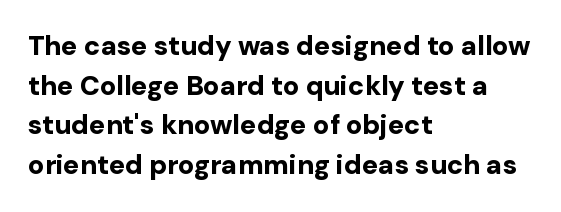
The image shows 27 px bold type, upright; set left-aligned, normal line spacing (1.47x), normal letter spacing, not underlined.
